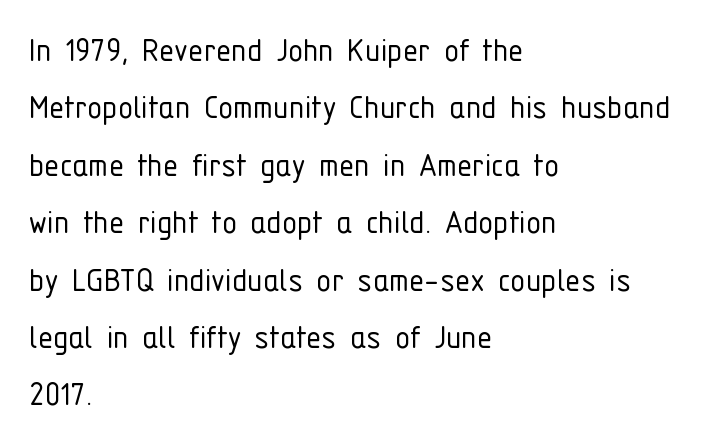
The image shows 38 px light, condensed sans-serif type, upright; set left-aligned, normal line spacing (1.51x), normal letter spacing, not underlined; low stroke contrast and a medium x-height.
